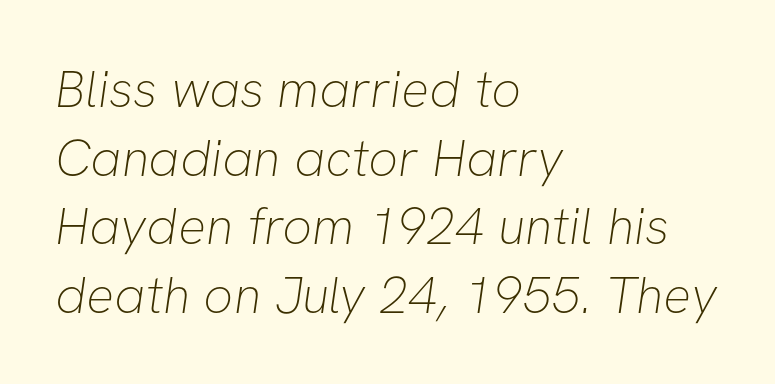
The image shows 52 px thin sans-serif type; set left-aligned, normal line spacing (1.32x), normal letter spacing, not underlined; low stroke contrast and a medium x-height.
